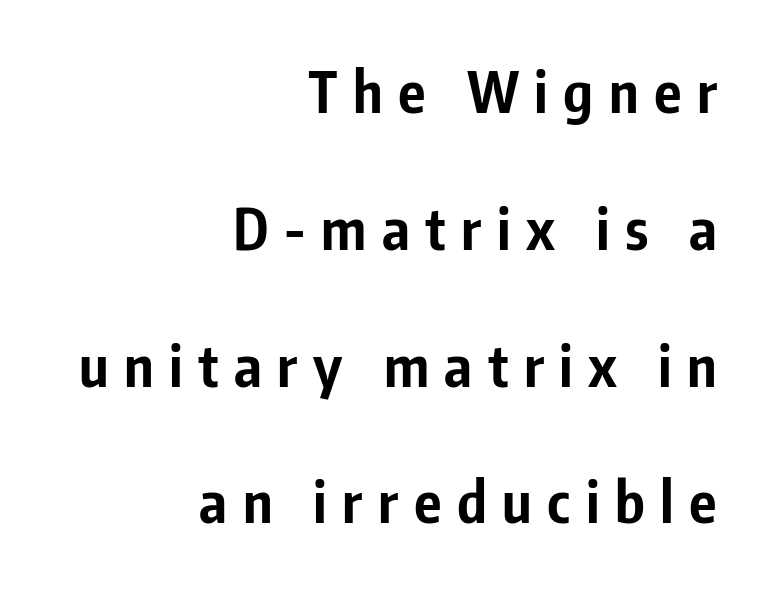
{"serif": "no", "italic": "no", "bold": "yes", "weight": "bold", "width": "condensed", "stroke_contrast": "low", "x_height": "medium", "monospaced": "no", "underline": "no", "align": "right", "line_spacing": "loose", "line_spacing_ratio": 2.4, "letter_spacing": "wide", "letter_spacing_em": 0.27, "glyph_px": 57}
